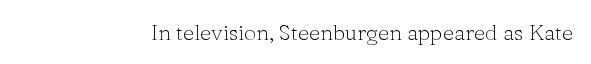
The space directly below the letters is spotless. Quick note: not italic, upright. The line texture is even and compact thanks to regular tracking. These glyphs show unthickened strokes, regular width or finer.
